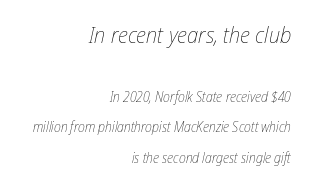
The strokes carry an ordinary text weight at most. This is oblique type, the kind used for emphasis or titles. The tracking reads as untouched default to a designer's eye. Just letters on the line, the space beneath them empty. Which of the two is more prominent by size? The first, at the top. This sample trades compactness for vertical openness between lines.
